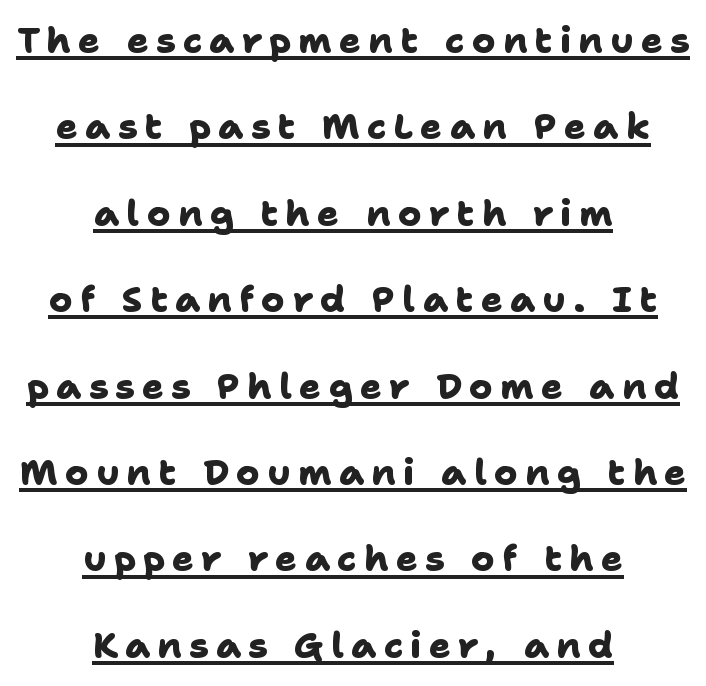
Q: Is the text bold? A: Yes.
Q: Is the typeface a serif or a sans-serif typeface? A: Sans-serif.
Q: Is the text underlined? A: Yes.
Q: How is the paragraph aligned? A: Centered.
Q: Is the spacing between letters normal or unusually wide? A: Unusually wide.
Q: Is the spacing between lines tight, normal or loose? A: Loose.
Q: Width (condensed, normal, or wide)? A: Normal.
Q: Stroke contrast? A: Low.
Q: x-height? A: Medium.
Q: Monospaced? A: No.
